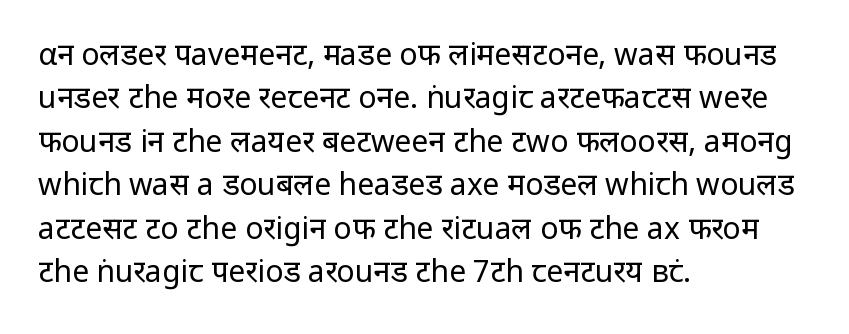
{"serif": "no", "italic": "no", "bold": "no", "weight": "regular", "width": "normal", "stroke_contrast": "low", "x_height": "medium", "monospaced": "no", "underline": "no", "align": "left", "line_spacing": "normal", "line_spacing_ratio": 1.45, "letter_spacing": "normal", "letter_spacing_em": 0.0, "glyph_px": 30}
